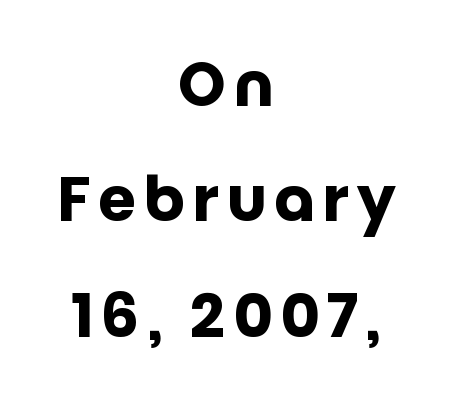
The rendering uses natural spacing where letterforms have individual widths. The zone under the glyphs is completely vacant. Note: no serifs on the glyphs. Short and long lines alike share a common midpoint. Weight: bold. If you drew a line through each stem, it would be perfectly vertical.
